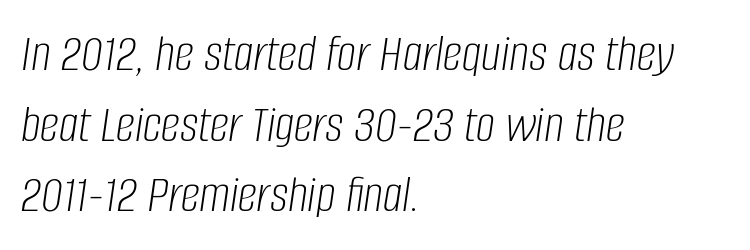
The image shows 54 px light, condensed type, italic (leaning right); set left-aligned, normal line spacing (1.31x), normal letter spacing, not underlined; low stroke contrast and a large x-height.
